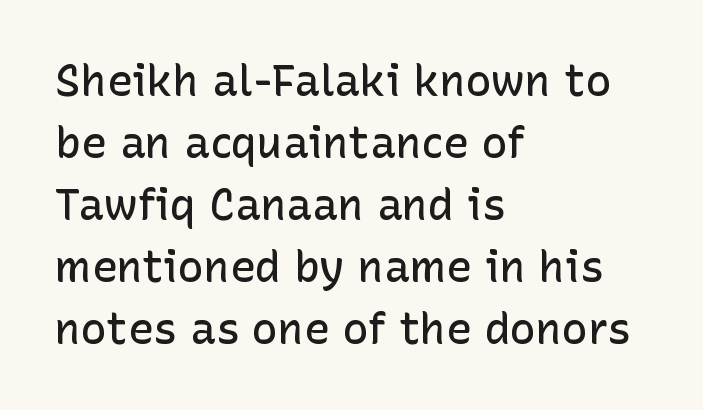
The image shows 43 px semibold sans-serif type, upright; set left-aligned, normal line spacing (1.44x), normal letter spacing, not underlined; low stroke contrast and a medium x-height.
